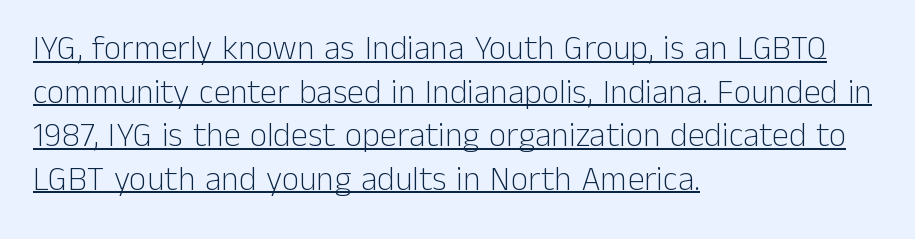
{"serif": "no", "italic": "no", "bold": "no", "weight": "light", "width": "normal", "stroke_contrast": "low", "x_height": "medium", "monospaced": "no", "underline": "yes", "align": "left", "line_spacing": "normal", "line_spacing_ratio": 1.28, "letter_spacing": "normal", "letter_spacing_em": 0.0, "glyph_px": 34}
